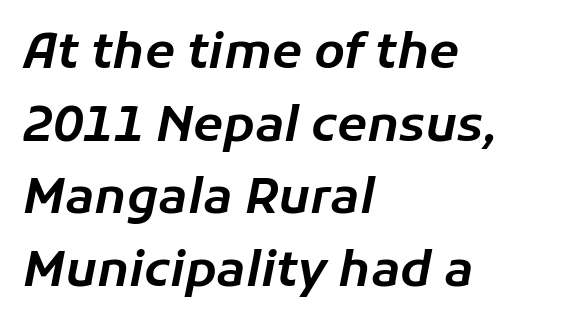
Q: Is the text italic (slanted)? A: Yes, it leans right by about 11 degrees.
Q: Is the text underlined? A: No.
Q: How is the paragraph aligned? A: Left-aligned.
Q: Is the spacing between letters normal or unusually wide? A: Normal.
Q: Is the spacing between lines tight, normal or loose? A: Normal.
Q: Width (condensed, normal, or wide)? A: Normal.
Q: Stroke contrast? A: Low.
Q: x-height? A: Medium.
Q: Monospaced? A: No.
